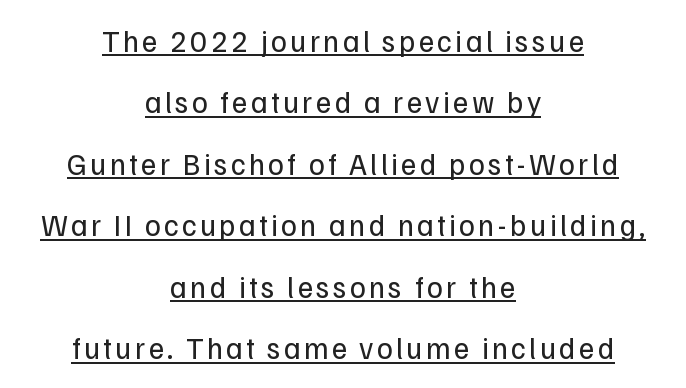
The glyphs are accompanied by a horizontal stroke just below them. A centered setting, common on invitations and titles, is used for this passage. Font category for this specimen: sans-serif. The weight tops out at a normal text grade. Rendered with straight, roman letterforms. Do the characters align in a grid? No, the font is proportional.
